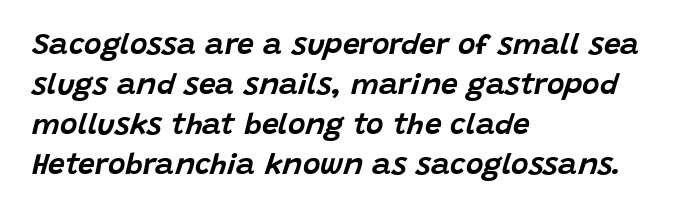
The image shows 30 px text type, italic (leaning right); set left-aligned, normal line spacing (1.33x), normal letter spacing, not underlined; low stroke contrast and a large x-height.
